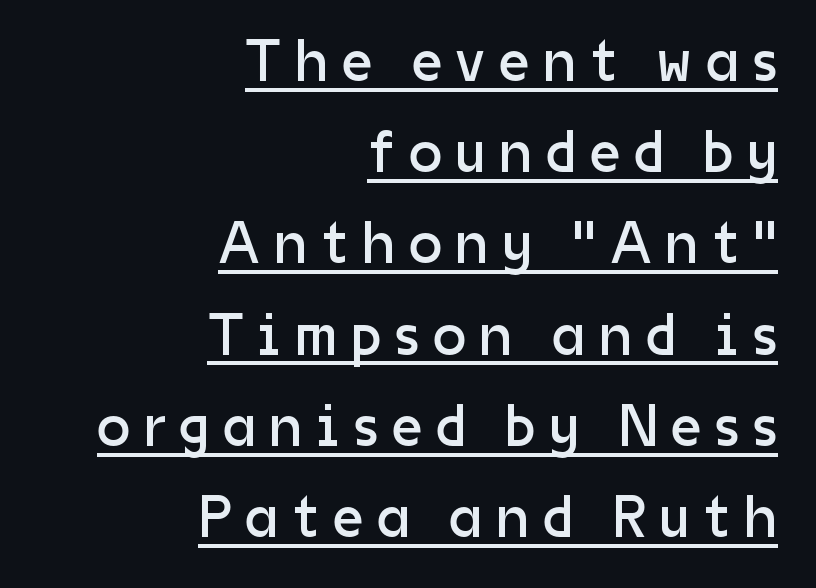
Q: Is the text bold? A: No.
Q: Is the text italic (slanted)? A: No, it is upright.
Q: Is the typeface a serif or a sans-serif typeface? A: Sans-serif.
Q: Is the text underlined? A: Yes.
Q: How is the paragraph aligned? A: Right-aligned.
Q: Is the spacing between letters normal or unusually wide? A: Unusually wide.
Q: Is the spacing between lines tight, normal or loose? A: Normal.
Q: Width (condensed, normal, or wide)? A: Normal.
Q: Stroke contrast? A: Low.
Q: x-height? A: Medium.
Q: Monospaced? A: No.
